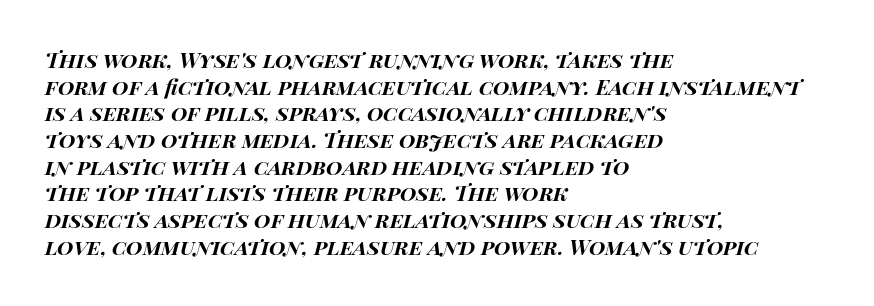
The image shows 21 px bold type, italic (leaning right); set left-aligned, normal line spacing (1.27x), normal letter spacing, not underlined.
